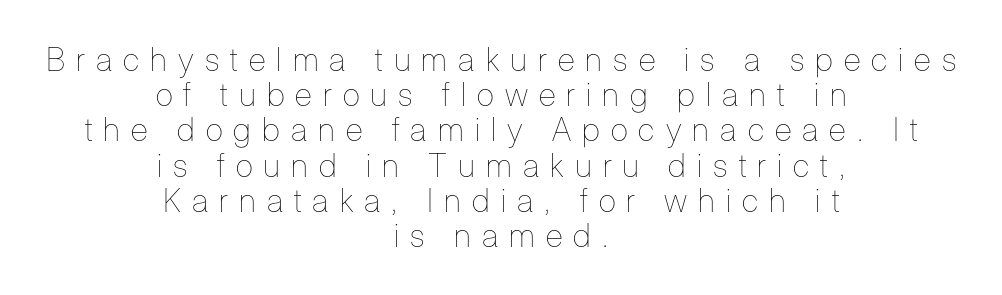
Words float on clear page, feet unadorned. Visually the block forms a symmetrical silhouette, jagged on both flanks. You could not count columns in this text — the font is proportionally spaced. The tracking jumps out immediately: characters are airy and widely separated. The lettering holds an erect, upright posture throughout.
